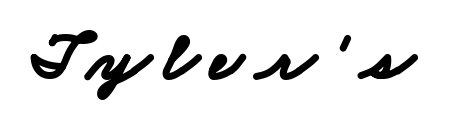
Set as a true bold cut, around the 700 mark. Letters rest on an invisible, unmarked baseline. Here the designer chose a conventional face with non-uniform glyph widths. Unlike a traditional serif, this face leaves its strokes unadorned.
